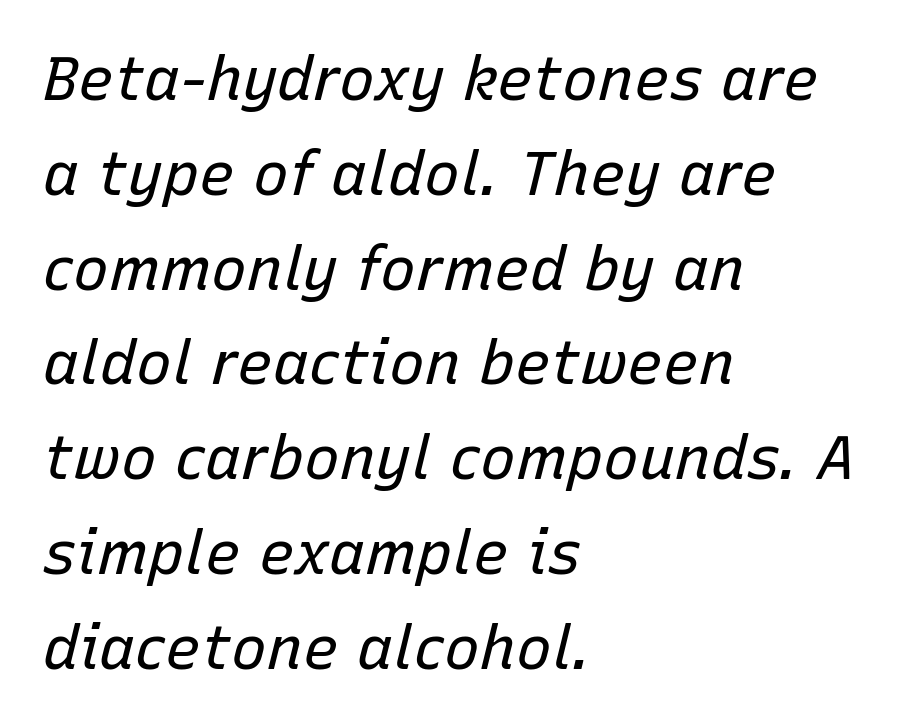
Q: Is the text bold? A: No.
Q: Is the text italic (slanted)? A: Yes, it leans right by about 15 degrees.
Q: Is the text underlined? A: No.
Q: How is the paragraph aligned? A: Left-aligned.
Q: Is the spacing between letters normal or unusually wide? A: Normal.
Q: Is the spacing between lines tight, normal or loose? A: Normal.
Q: Width (condensed, normal, or wide)? A: Normal.
Q: Stroke contrast? A: Low.
Q: x-height? A: Medium.
Q: Monospaced? A: No.
